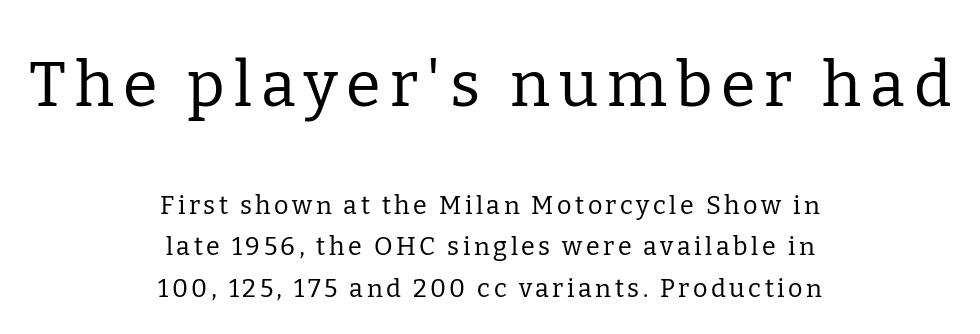
Q: Is the text bold? A: No.
Q: Is the text italic (slanted)? A: No, it is upright.
Q: Is the typeface a serif or a sans-serif typeface? A: Serif.
Q: Is the text underlined? A: No.
Q: How is the paragraph aligned? A: Centered.
Q: Is the spacing between lines tight, normal or loose? A: Normal.
Q: Which block of text is set in a larger size, the first (top) or the second (bottom)? A: The first (top) one.
Q: Width (condensed, normal, or wide)? A: Normal.
Q: Stroke contrast? A: Low.
Q: x-height? A: Medium.
Q: Monospaced? A: No.
